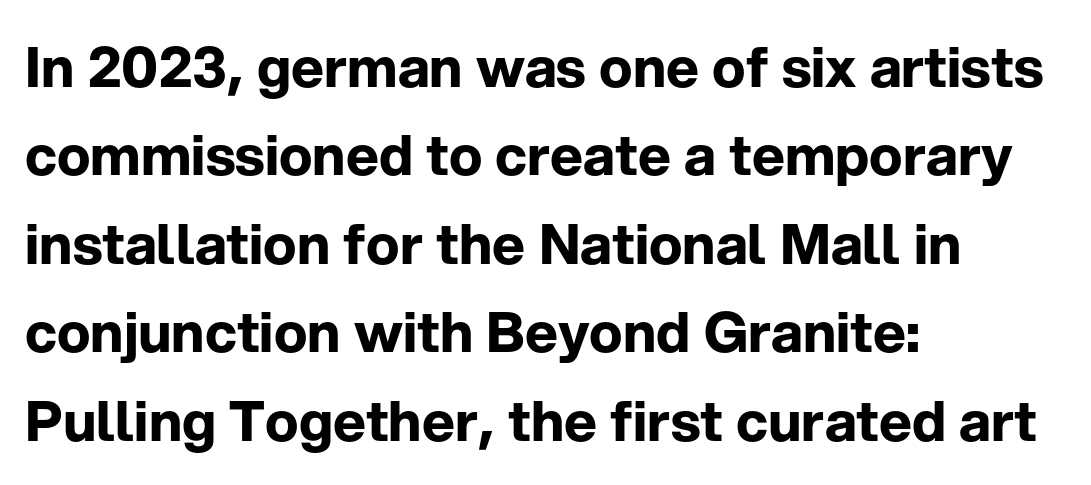
Rule under the text: the space is simply empty. Every character sits straight up, as roman type does. The lines are quadded left. Summary of vertical rhythm: regular, with standard interline spacing. Here the designer chose a conventional face with non-uniform glyph widths.
